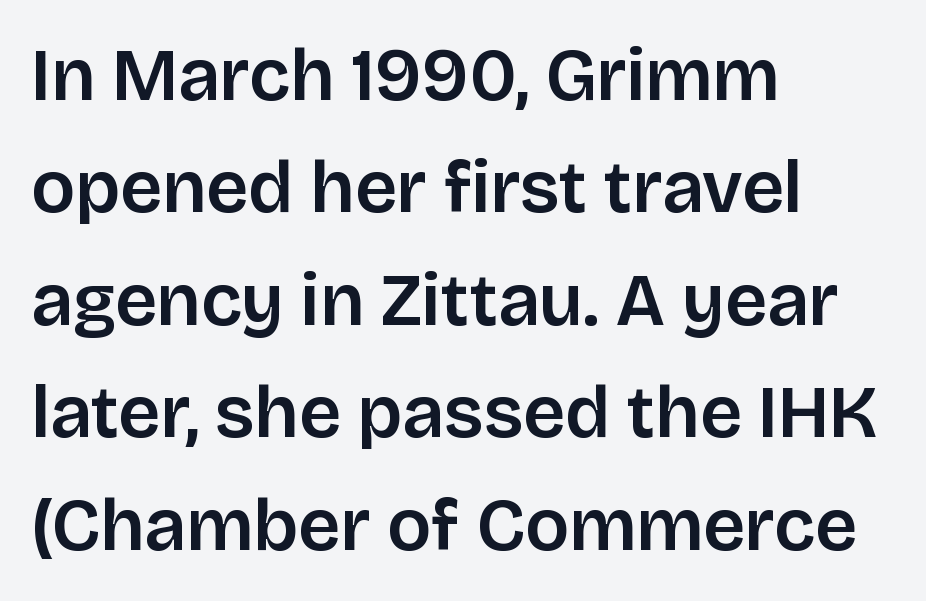
The image shows 74 px sans-serif type, upright; set left-aligned, normal line spacing (1.52x), normal letter spacing, not underlined; low stroke contrast and a large x-height.
